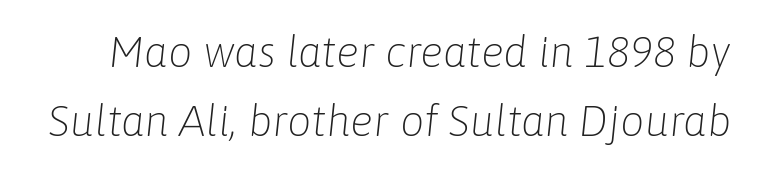
Line spacing here is normal. Between one letter and the next there's only the usual sliver of space. If you drew a line through each stem, it would be angled. The typesetting does not lean heavy: it is not bold.
